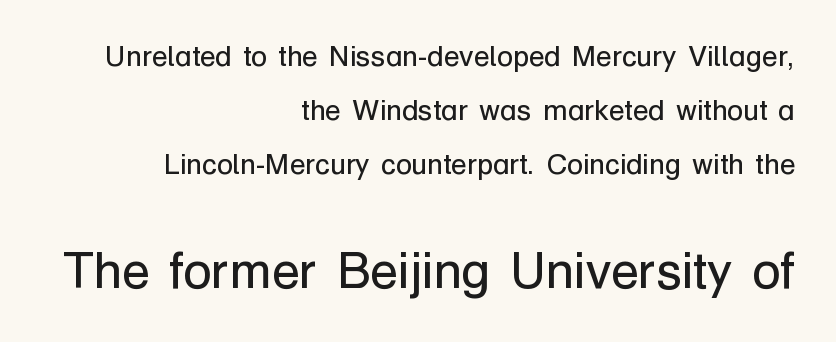
{"serif": "no", "italic": "no", "bold": "no", "weight": "regular", "width": "normal", "stroke_contrast": "low", "x_height": "medium", "monospaced": "no", "underline": "no", "align": "right", "line_spacing_ratio": 1.87, "letter_spacing": "normal", "letter_spacing_em": 0.0, "larger_block": "second", "size_ratio": 1.76, "glyph_px": 51}
